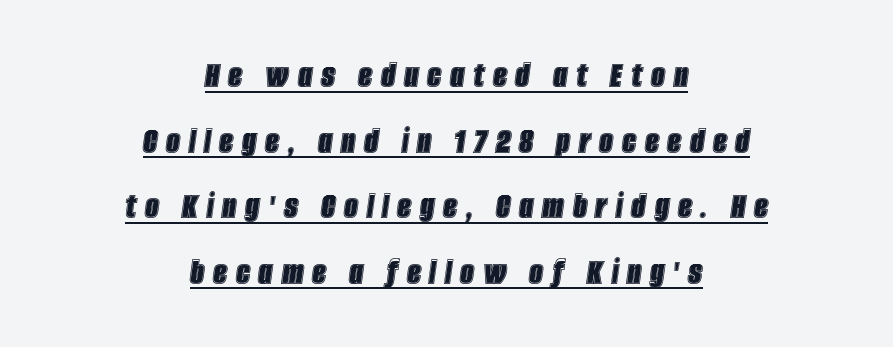
What's the leading like? Ordinary, nothing unusual. The letters advance in unequal steps, a hallmark of proportional type. Students, observe the line beneath the letters — that is underlining. Here the glyphs are tracked loosely, breaking word shapes into spaced letters. Typeset on center — no edge is straight. An italicized treatment has been applied to the whole sample.
